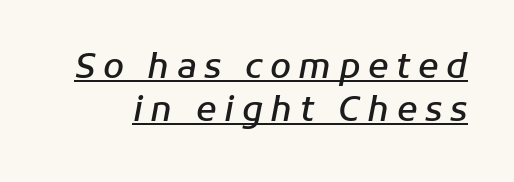
Q: Is the text bold? A: Semi-bold.
Q: Is the text italic (slanted)? A: Yes, it leans right by about 11 degrees.
Q: Is the text underlined? A: Yes.
Q: Is the spacing between letters normal or unusually wide? A: Unusually wide.
Q: Is the spacing between lines tight, normal or loose? A: Normal.
Q: Width (condensed, normal, or wide)? A: Normal.
Q: Stroke contrast? A: Low.
Q: x-height? A: Medium.
Q: Monospaced? A: No.
